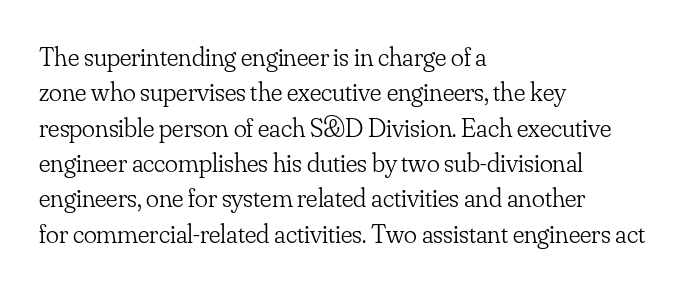
Q: Is the text bold? A: No.
Q: Is the text italic (slanted)? A: No, it is upright.
Q: Is the text underlined? A: No.
Q: How is the paragraph aligned? A: Left-aligned.
Q: Is the spacing between letters normal or unusually wide? A: Normal.
Q: Is the spacing between lines tight, normal or loose? A: Normal.
